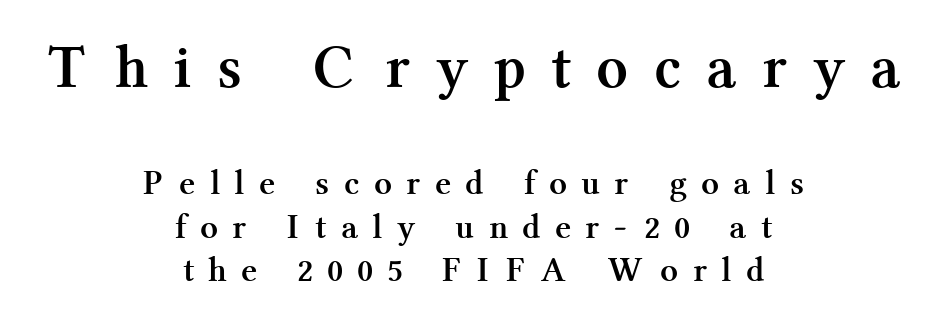
Q: Is the text bold? A: Yes.
Q: Is the text italic (slanted)? A: No, it is upright.
Q: Is the typeface a serif or a sans-serif typeface? A: Serif.
Q: Is the text underlined? A: No.
Q: How is the paragraph aligned? A: Centered.
Q: Is the spacing between letters normal or unusually wide? A: Unusually wide.
Q: Which block of text is set in a larger size, the first (top) or the second (bottom)? A: The first (top) one.
Q: Width (condensed, normal, or wide)? A: Normal.
Q: Stroke contrast? A: Medium.
Q: x-height? A: Medium.
Q: Monospaced? A: No.
